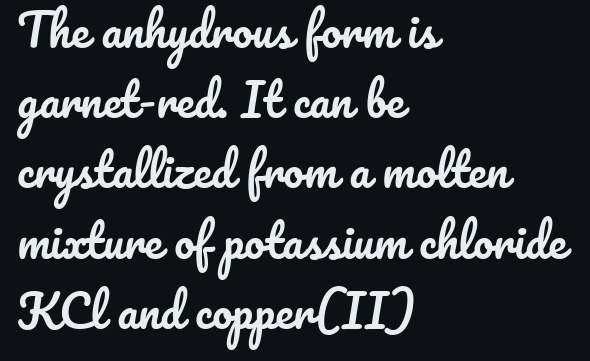
Q: Is the text italic (slanted)? A: Yes.
Q: Is the text underlined? A: No.
Q: How is the paragraph aligned? A: Left-aligned.
Q: Is the spacing between letters normal or unusually wide? A: Normal.
Q: Is the spacing between lines tight, normal or loose? A: Normal.
Q: Width (condensed, normal, or wide)? A: Normal.
Q: Stroke contrast? A: Low.
Q: x-height? A: Small.
Q: Monospaced? A: No.
